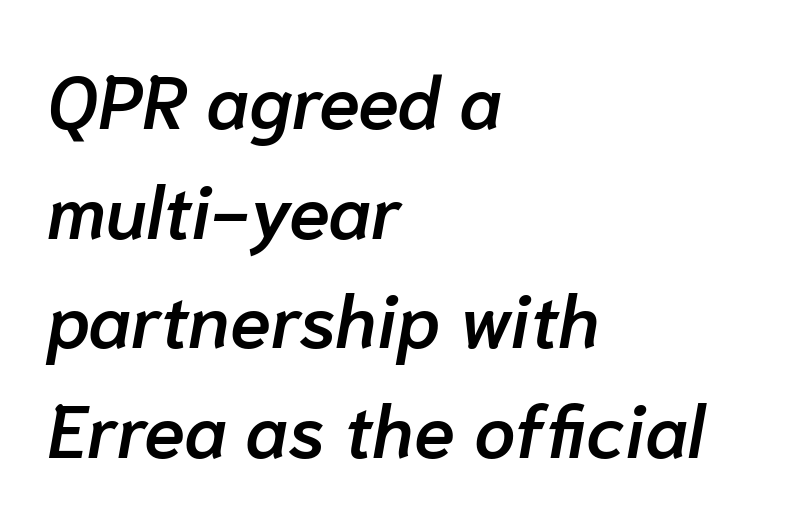
Does the lettering tilt? It does — this is italic. Interline gaps are of average width in this sample. A fair bit of extra ink — the face is semibold, not bold. Left-aligned paragraph, ragged on the right.
